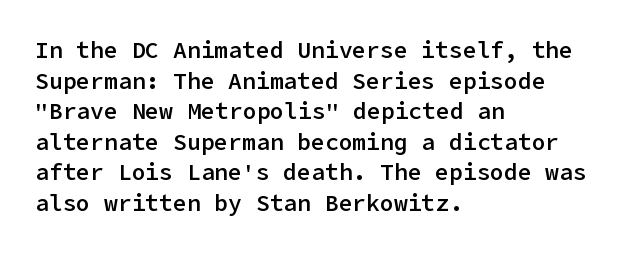
Is there any slant? The stems are plumb. The leading is moderate, giving the passage an even texture. A bit beefed up — I'd call it semibold rather than bold. No word sits above an underline. Characters follow at the spacing the type designer built in. Compared with a centered layout, this one pins lines to the left instead.
